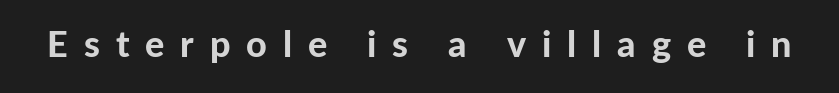
{"serif": "no", "italic": "no", "bold": "yes", "weight": "bold", "width": "normal", "stroke_contrast": "low", "x_height": "medium", "monospaced": "no", "underline": "no", "letter_spacing": "wide", "letter_spacing_em": 0.44, "glyph_px": 36}
